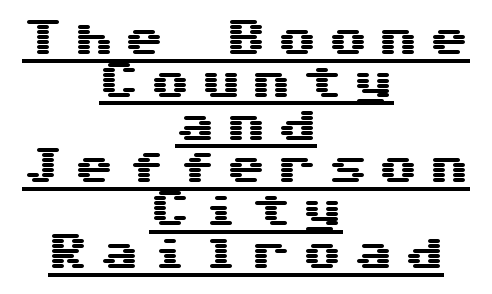
Q: Is the text italic (slanted)? A: No, it is upright.
Q: Is the typeface a serif or a sans-serif typeface? A: Sans-serif.
Q: Is the text underlined? A: Yes.
Q: How is the paragraph aligned? A: Centered.
Q: Is the spacing between letters normal or unusually wide? A: Unusually wide.
Q: Is the spacing between lines tight, normal or loose? A: Tight.
Q: Width (condensed, normal, or wide)? A: Wide.
Q: Stroke contrast? A: Medium.
Q: x-height? A: Medium.
